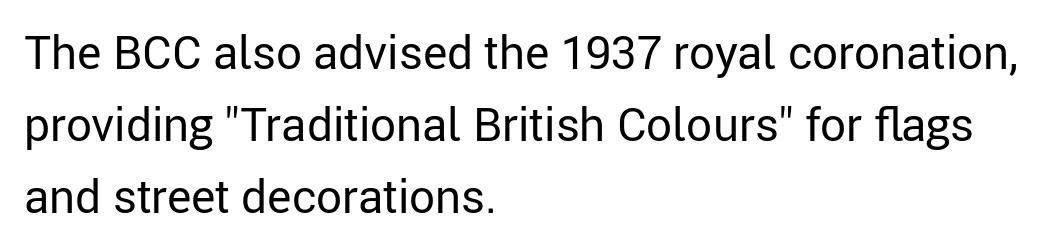
Q: Is the text bold? A: No.
Q: Is the text italic (slanted)? A: No, it is upright.
Q: Is the typeface a serif or a sans-serif typeface? A: Sans-serif.
Q: Is the text underlined? A: No.
Q: How is the paragraph aligned? A: Left-aligned.
Q: Is the spacing between letters normal or unusually wide? A: Normal.
Q: Is the spacing between lines tight, normal or loose? A: Normal.
Q: Width (condensed, normal, or wide)? A: Normal.
Q: Stroke contrast? A: Low.
Q: x-height? A: Medium.
Q: Monospaced? A: No.
